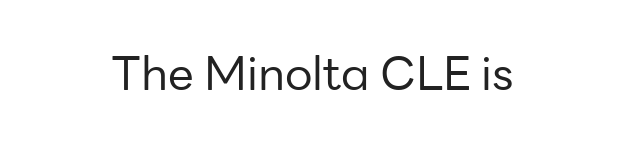
{"serif": "no", "italic": "no", "bold": "no", "weight": "regular", "width": "normal", "stroke_contrast": "low", "x_height": "medium", "monospaced": "no", "underline": "no", "align": "center", "letter_spacing": "normal", "letter_spacing_em": 0.0, "glyph_px": 46}
